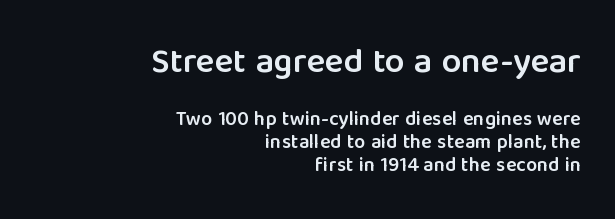
Q: Is the text bold? A: Semi-bold.
Q: Is the text italic (slanted)? A: No, it is upright.
Q: Is the typeface a serif or a sans-serif typeface? A: Sans-serif.
Q: Is the text underlined? A: No.
Q: How is the paragraph aligned? A: Right-aligned.
Q: Is the spacing between letters normal or unusually wide? A: Normal.
Q: Which block of text is set in a larger size, the first (top) or the second (bottom)? A: The first (top) one.
Q: Width (condensed, normal, or wide)? A: Normal.
Q: Stroke contrast? A: Low.
Q: x-height? A: Medium.
Q: Monospaced? A: No.
